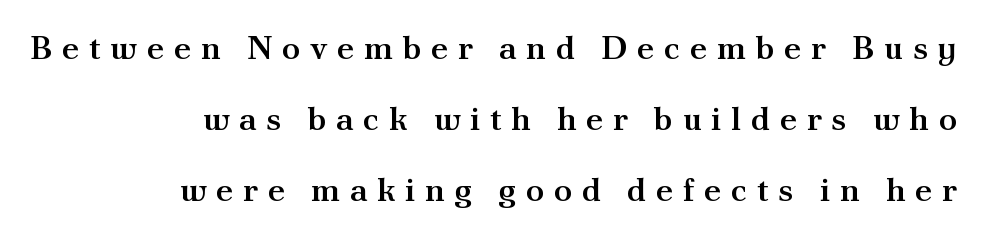
Q: Is the text bold? A: Semi-bold.
Q: Is the text italic (slanted)? A: No, it is upright.
Q: Is the typeface a serif or a sans-serif typeface? A: Serif.
Q: Is the text underlined? A: No.
Q: How is the paragraph aligned? A: Right-aligned.
Q: Is the spacing between letters normal or unusually wide? A: Unusually wide.
Q: Is the spacing between lines tight, normal or loose? A: Loose.
Q: Width (condensed, normal, or wide)? A: Normal.
Q: Stroke contrast? A: Medium.
Q: x-height? A: Small.
Q: Monospaced? A: No.
